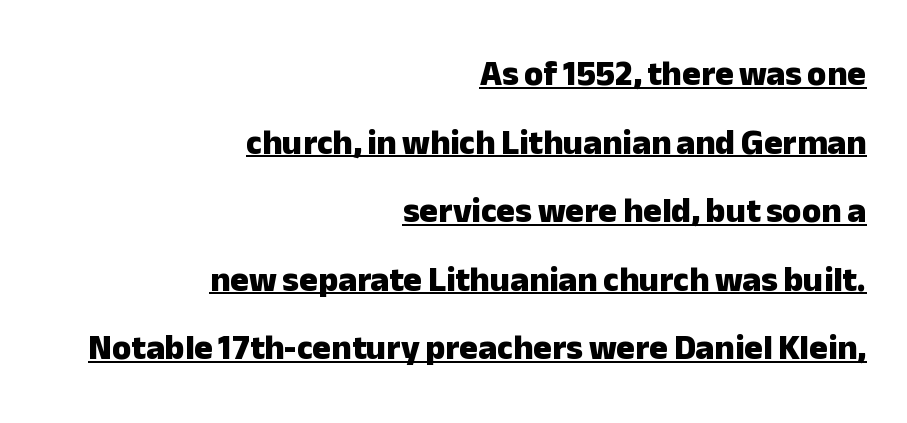
Q: Is the text bold? A: Yes.
Q: Is the text italic (slanted)? A: No, it is upright.
Q: Is the typeface a serif or a sans-serif typeface? A: Sans-serif.
Q: Is the text underlined? A: Yes.
Q: How is the paragraph aligned? A: Right-aligned.
Q: Is the spacing between letters normal or unusually wide? A: Normal.
Q: Is the spacing between lines tight, normal or loose? A: Loose.
Q: Width (condensed, normal, or wide)? A: Normal.
Q: Stroke contrast? A: Low.
Q: x-height? A: Medium.
Q: Monospaced? A: No.
